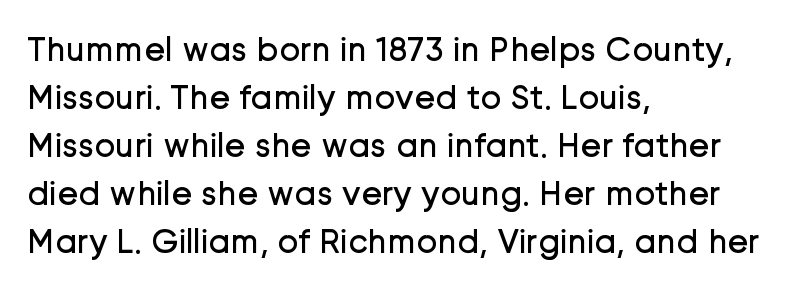
{"serif": "no", "italic": "no", "bold": "no", "weight": "regular", "width": "normal", "stroke_contrast": "low", "x_height": "medium", "monospaced": "no", "underline": "no", "align": "left", "line_spacing": "normal", "line_spacing_ratio": 1.37, "letter_spacing": "normal", "letter_spacing_em": 0.0, "glyph_px": 35}
